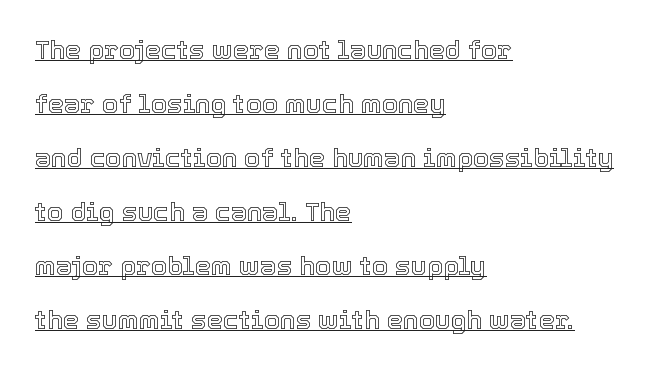
{"italic": "no", "underline": "yes", "align": "left", "line_spacing": "loose", "line_spacing_ratio": 2.08, "letter_spacing": "normal", "letter_spacing_em": 0.0, "glyph_px": 26}
